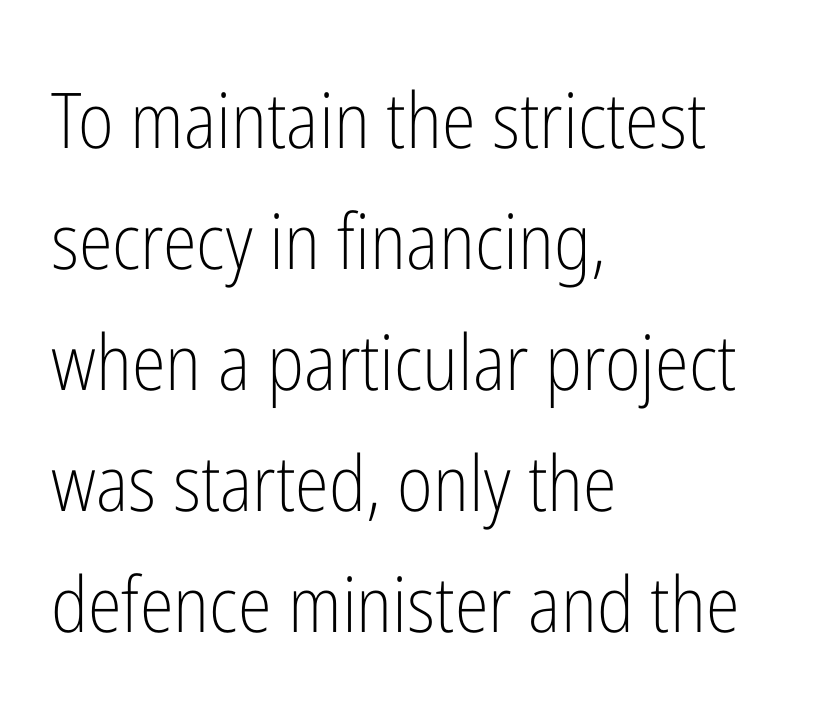
{"serif": "no", "italic": "no", "bold": "no", "weight": "light", "width": "condensed", "stroke_contrast": "low", "x_height": "medium", "monospaced": "no", "underline": "no", "align": "left", "line_spacing": "normal", "line_spacing_ratio": 1.57, "letter_spacing": "normal", "letter_spacing_em": 0.0, "glyph_px": 77}
